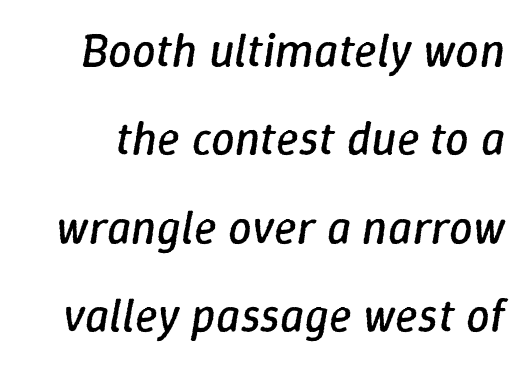
Ink coverage per letter is moderate at most. No word sits above an underline. The rendering applies a slant to the glyphs. You could call the tracking neutral — neither tight nor loose.
